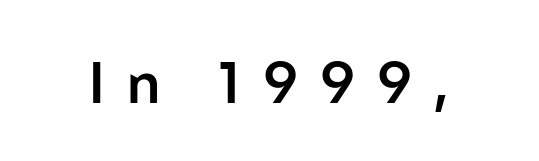
{"serif": "no", "italic": "no", "bold": "semi", "weight": "semibold", "width": "normal", "stroke_contrast": "low", "x_height": "medium", "monospaced": "no", "underline": "no", "letter_spacing": "wide", "letter_spacing_em": 0.38, "glyph_px": 58}
